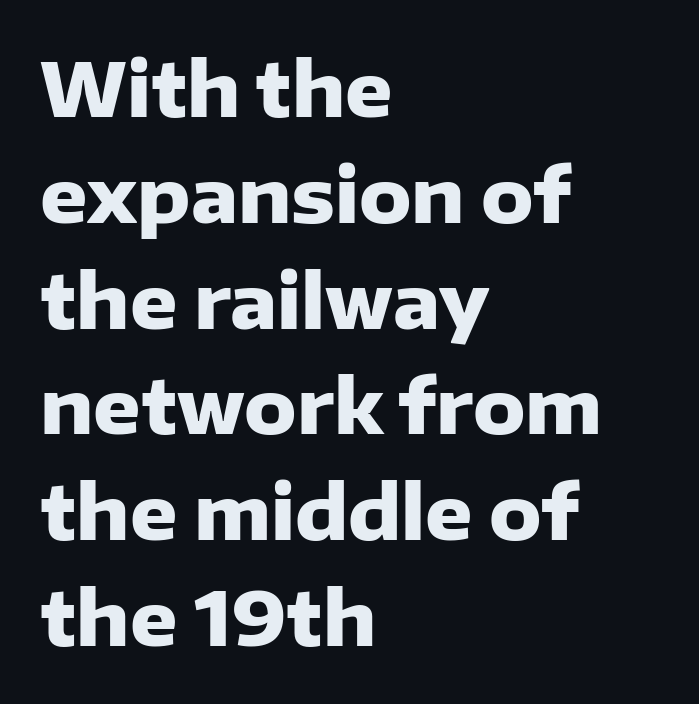
The image shows 74 px heavy sans-serif type, upright; set left-aligned, normal line spacing (1.43x), normal letter spacing, not underlined; low stroke contrast and a medium x-height.
